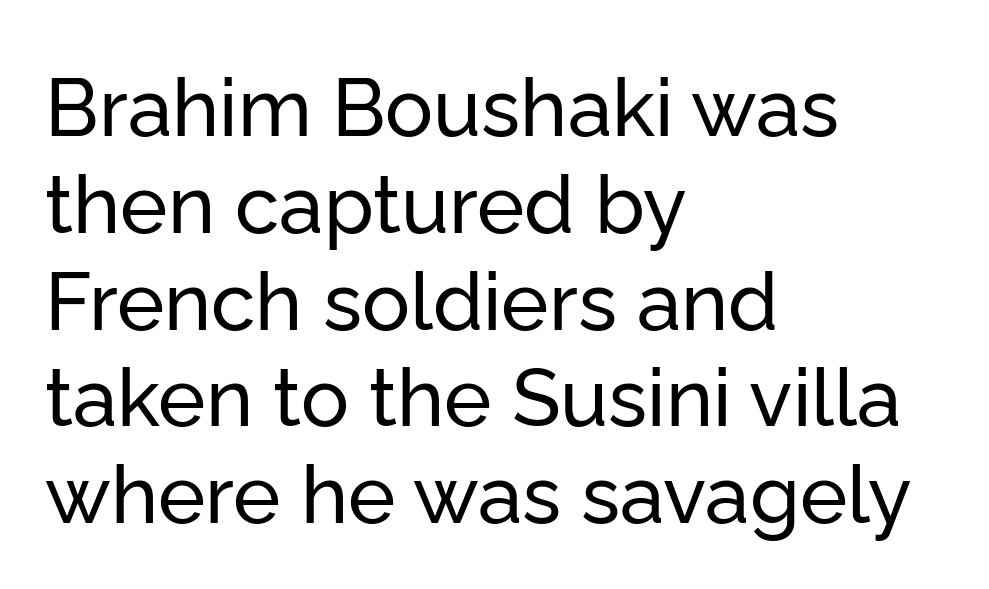
Q: Is the text italic (slanted)? A: No, it is upright.
Q: Is the typeface a serif or a sans-serif typeface? A: Sans-serif.
Q: Is the text underlined? A: No.
Q: How is the paragraph aligned? A: Left-aligned.
Q: Is the spacing between letters normal or unusually wide? A: Normal.
Q: Width (condensed, normal, or wide)? A: Normal.
Q: Stroke contrast? A: Low.
Q: x-height? A: Medium.
Q: Monospaced? A: No.
